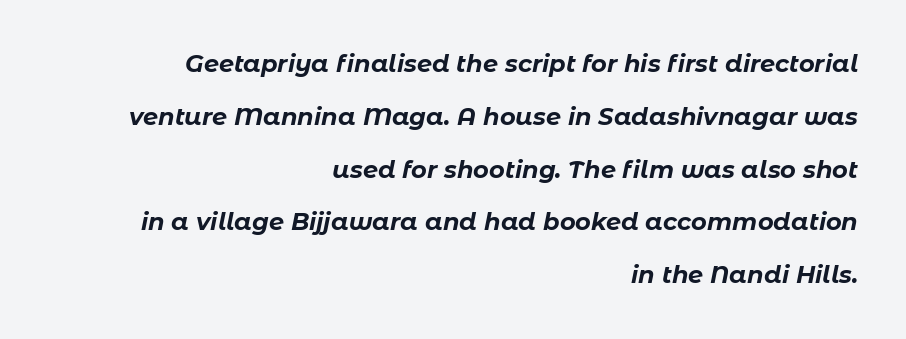
Style check: oblique. In terms of leading, this rendering errs on the spacious side. Has an underline been added? It has not. The face used here has the dense, thick strokes of a bold. Every row of glyphs terminates at an identical x-position on the right. Compared with typical body copy, the letter spacing here is the same.
